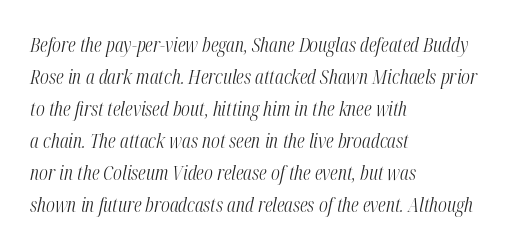
Looking at the ascenders, they clearly lean. Is the stroke heavy? The answer is a plain regular-or-lighter. Horizontally, the lines are justified to the leading edge only. The face used here is rendered with its standard letterfit. Baseline-to-baseline distance is the conventional proportion of letter height. Honestly, there is no underline to notice here at all.
